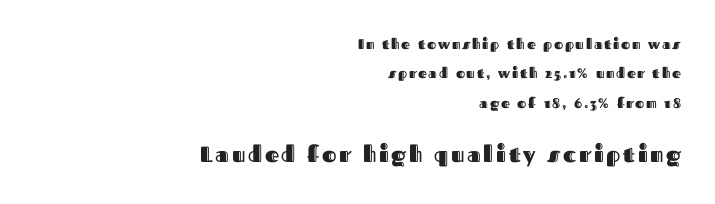
{"italic": "no", "underline": "no", "align": "right", "line_spacing": "loose", "line_spacing_ratio": 2.09, "larger_block": "second", "size_ratio": 1.57, "glyph_px": 22}
